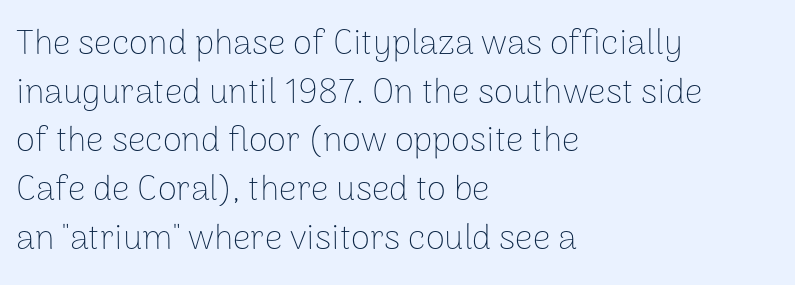
Q: Is the text bold? A: No.
Q: Is the text italic (slanted)? A: No, it is upright.
Q: Is the typeface a serif or a sans-serif typeface? A: Sans-serif.
Q: Is the text underlined? A: No.
Q: How is the paragraph aligned? A: Left-aligned.
Q: Is the spacing between letters normal or unusually wide? A: Normal.
Q: Is the spacing between lines tight, normal or loose? A: Normal.
Q: Width (condensed, normal, or wide)? A: Normal.
Q: Stroke contrast? A: Low.
Q: x-height? A: Medium.
Q: Monospaced? A: No.
